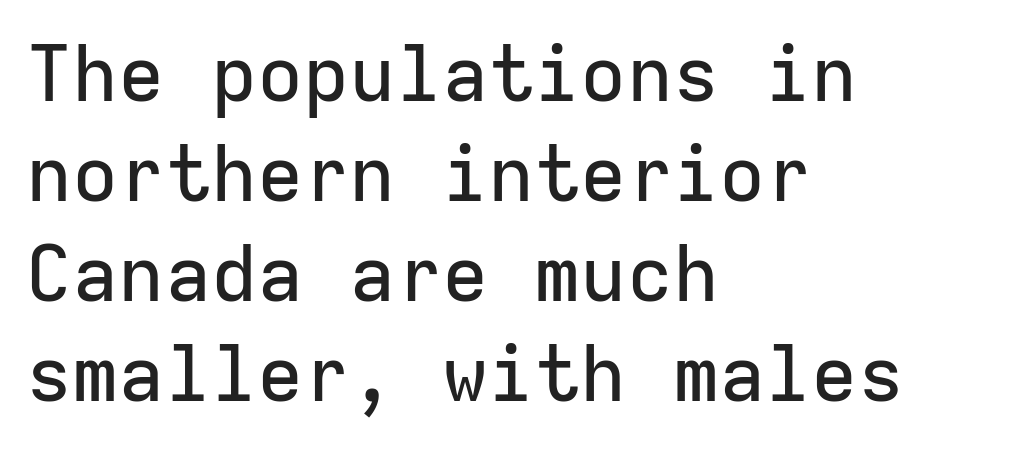
The image shows 77 px sans-serif type, upright, monospaced; set left-aligned, normal line spacing (1.3x), normal letter spacing, not underlined; low stroke contrast and a medium x-height.
